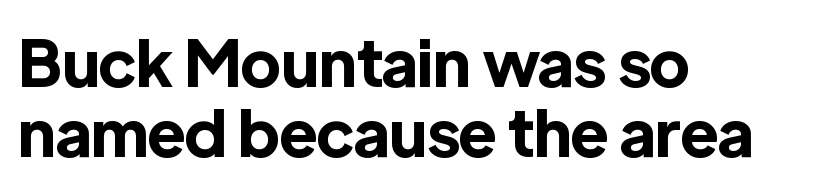
Q: Is the text bold? A: Yes.
Q: Is the text italic (slanted)? A: No, it is upright.
Q: Is the typeface a serif or a sans-serif typeface? A: Sans-serif.
Q: Is the text underlined? A: No.
Q: How is the paragraph aligned? A: Left-aligned.
Q: Is the spacing between letters normal or unusually wide? A: Normal.
Q: Is the spacing between lines tight, normal or loose? A: Tight.
Q: Width (condensed, normal, or wide)? A: Normal.
Q: x-height? A: Medium.
Q: Monospaced? A: No.
